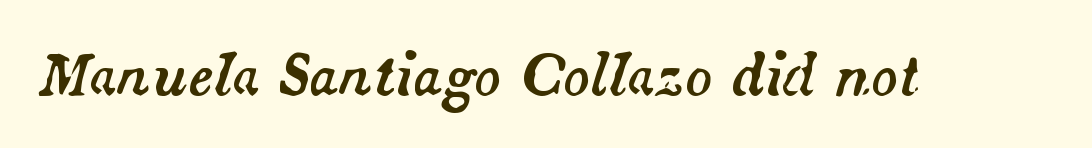
The image shows 56 px text type, italic (leaning right); set normal letter spacing, not underlined; medium stroke contrast and a small x-height.
